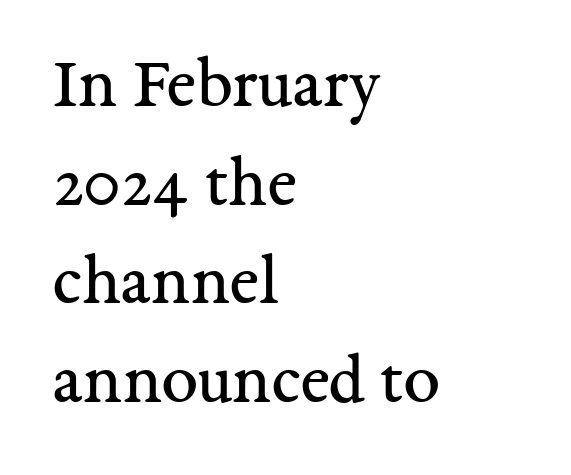
The image shows 73 px regular-weight serif type, upright; set left-aligned, normal line spacing (1.35x), normal letter spacing, not underlined; medium stroke contrast and a medium x-height.
